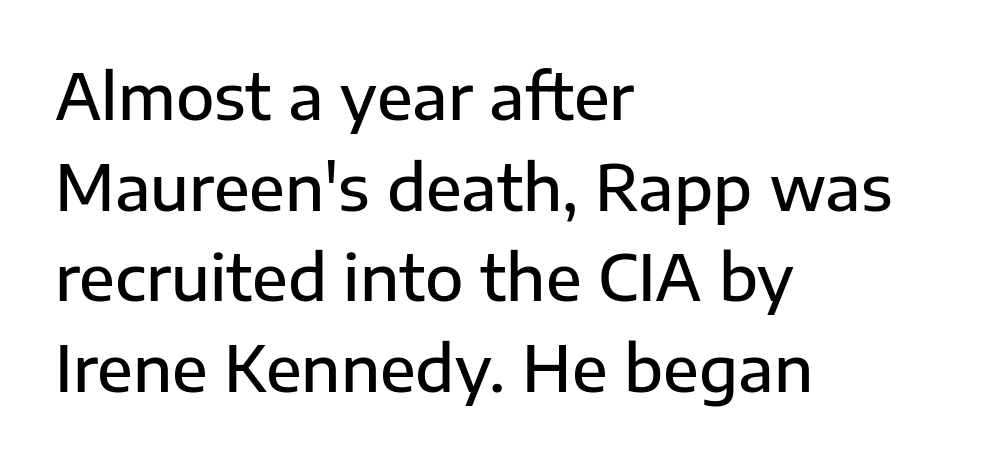
Q: Is the text bold? A: Semi-bold.
Q: Is the text italic (slanted)? A: No, it is upright.
Q: Is the typeface a serif or a sans-serif typeface? A: Sans-serif.
Q: Is the text underlined? A: No.
Q: How is the paragraph aligned? A: Left-aligned.
Q: Is the spacing between letters normal or unusually wide? A: Normal.
Q: Is the spacing between lines tight, normal or loose? A: Normal.
Q: Width (condensed, normal, or wide)? A: Normal.
Q: Stroke contrast? A: Low.
Q: x-height? A: Medium.
Q: Monospaced? A: No.
